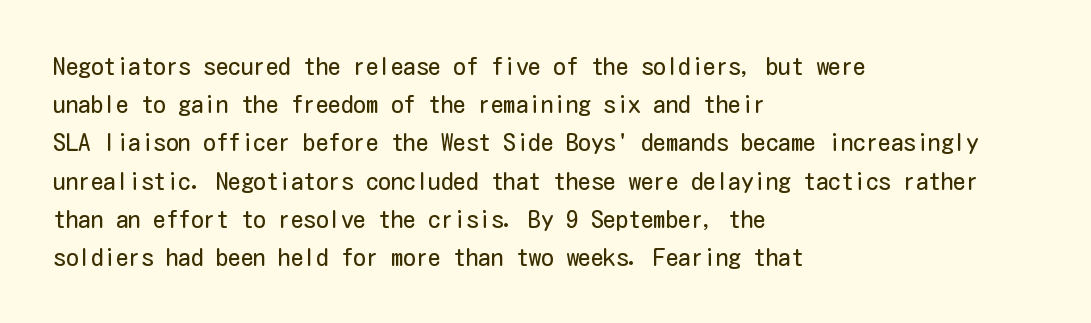
{"italic": "no", "bold": "no", "underline": "no", "align": "left", "line_spacing": "normal", "line_spacing_ratio": 1.53, "letter_spacing": "normal", "letter_spacing_em": 0.0, "glyph_px": 25}
